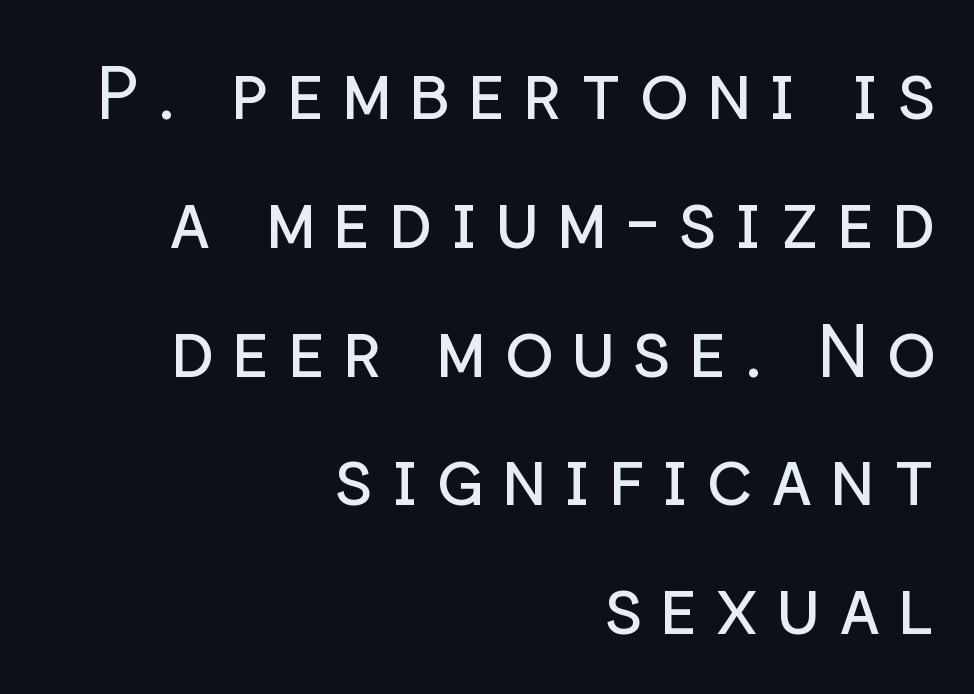
{"serif": "no", "italic": "no", "bold": "no", "weight": "regular", "width": "normal", "stroke_contrast": "low", "x_height": "medium", "monospaced": "no", "underline": "no", "align": "right", "line_spacing_ratio": 1.74, "letter_spacing": "wide", "letter_spacing_em": 0.23, "glyph_px": 74}
